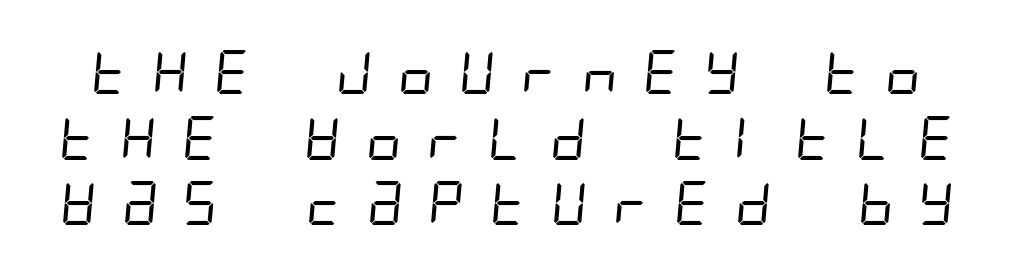
{"serif": "no", "bold": "no", "weight": "regular", "width": "condensed", "stroke_contrast": "low", "x_height": "large", "underline": "no", "line_spacing": "normal", "line_spacing_ratio": 1.49, "letter_spacing": "wide", "letter_spacing_em": 0.45, "glyph_px": 44}
